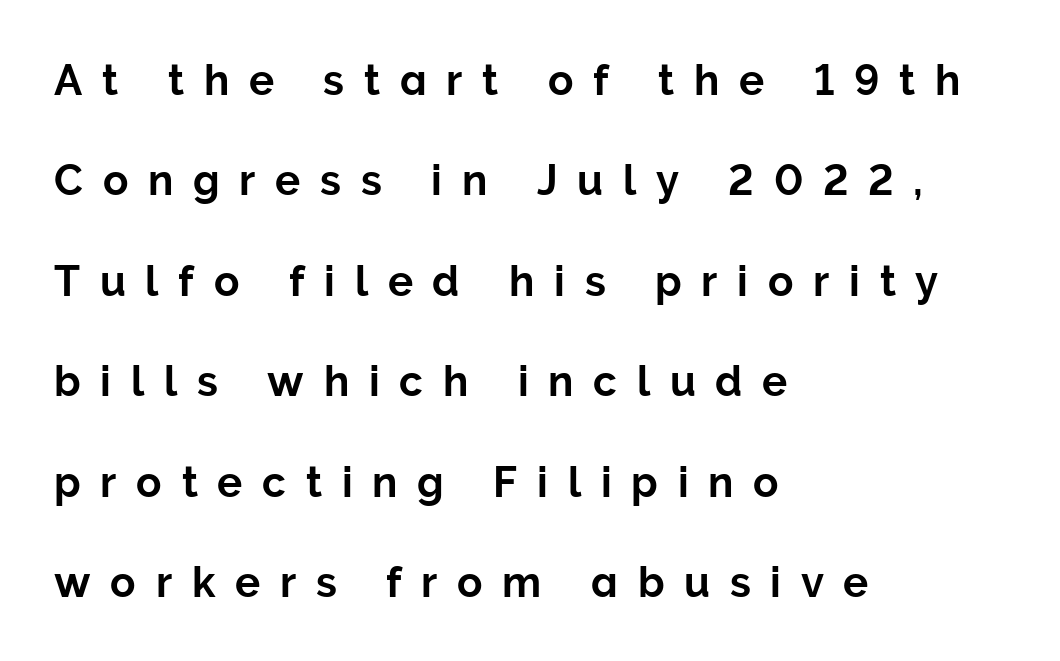
{"serif": "no", "italic": "no", "width": "normal", "stroke_contrast": "low", "x_height": "medium", "monospaced": "no", "underline": "no", "align": "left", "line_spacing": "loose", "line_spacing_ratio": 2.39, "letter_spacing": "wide", "letter_spacing_em": 0.47, "glyph_px": 42}
